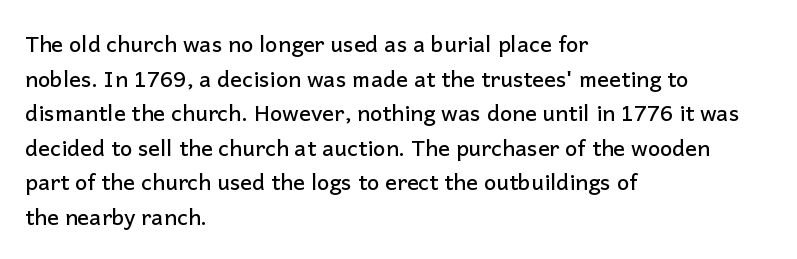
{"italic": "no", "underline": "no", "align": "left", "line_spacing": "normal", "line_spacing_ratio": 1.57, "letter_spacing": "normal", "letter_spacing_em": 0.0, "glyph_px": 22}
